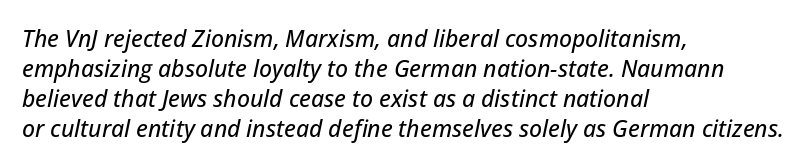
Q: Is the text italic (slanted)? A: Yes, it leans right by about 12 degrees.
Q: Is the text underlined? A: No.
Q: How is the paragraph aligned? A: Left-aligned.
Q: Is the spacing between letters normal or unusually wide? A: Normal.
Q: Is the spacing between lines tight, normal or loose? A: Normal.
